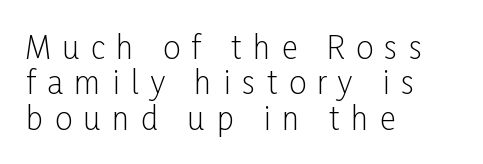
{"serif": "no", "italic": "no", "bold": "no", "weight": "light", "width": "condensed", "stroke_contrast": "low", "x_height": "medium", "monospaced": "no", "underline": "no", "align": "left", "line_spacing": "tight", "line_spacing_ratio": 1.14, "letter_spacing": "wide", "letter_spacing_em": 0.37, "glyph_px": 31}
